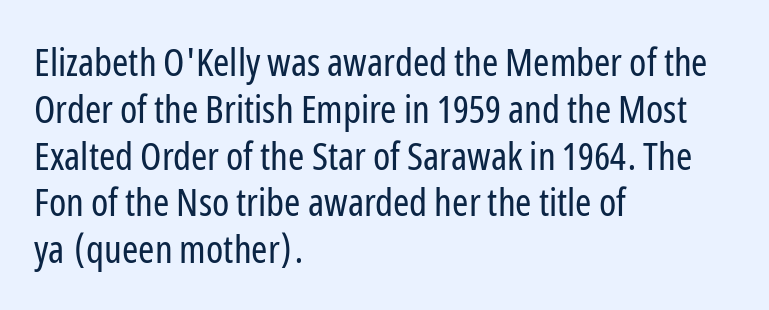
Observe the absence of serifs on each vertical stroke in this sample. It's the straight-up-and-down kind of type. Leftover space on each line is placed entirely after the last word. The letters advance in unequal steps, a hallmark of proportional type. Descenders hang freely into open space. Weight: regular or lighter.
